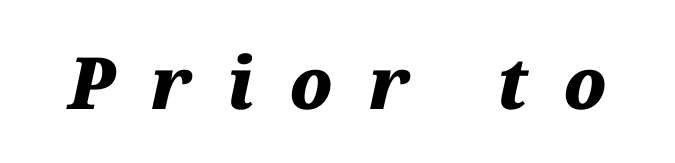
The lettering tilts uniformly, giving the passage an italic look. Display-style spreading of the glyphs; the letterfit is very open. Note the varied advance widths — an 'i' is clearly narrower than an 'm'. Its strokes are broad and dark, the hallmark of bold type. The string is rendered with underlining switched off.
